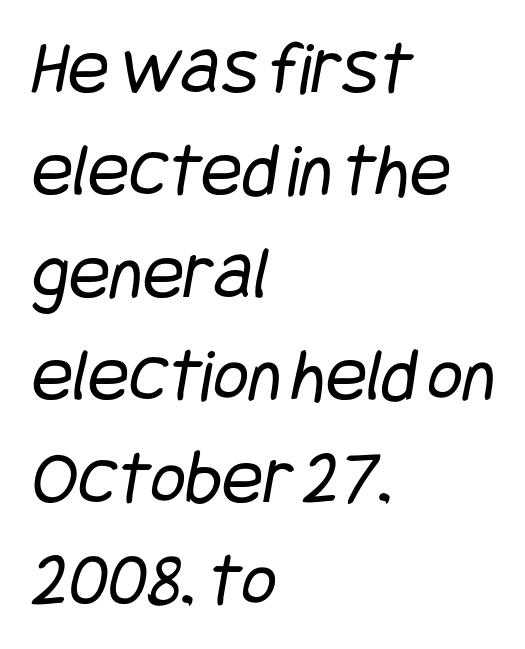
Q: Is the text bold? A: No.
Q: Is the typeface a serif or a sans-serif typeface? A: Sans-serif.
Q: Is the text underlined? A: No.
Q: How is the paragraph aligned? A: Left-aligned.
Q: Is the spacing between letters normal or unusually wide? A: Normal.
Q: Is the spacing between lines tight, normal or loose? A: Normal.
Q: Width (condensed, normal, or wide)? A: Condensed.
Q: Stroke contrast? A: Low.
Q: x-height? A: Large.
